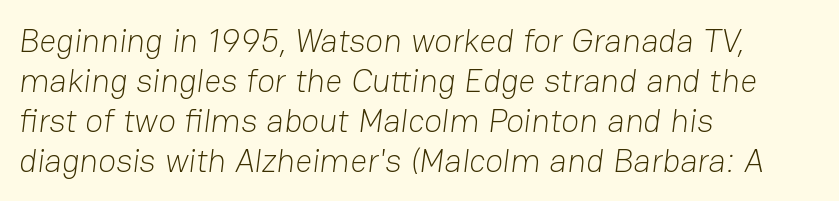
The image shows 33 px light sans-serif type; set left-aligned, line spacing 1.21x, normal letter spacing, not underlined; low stroke contrast and a medium x-height.
